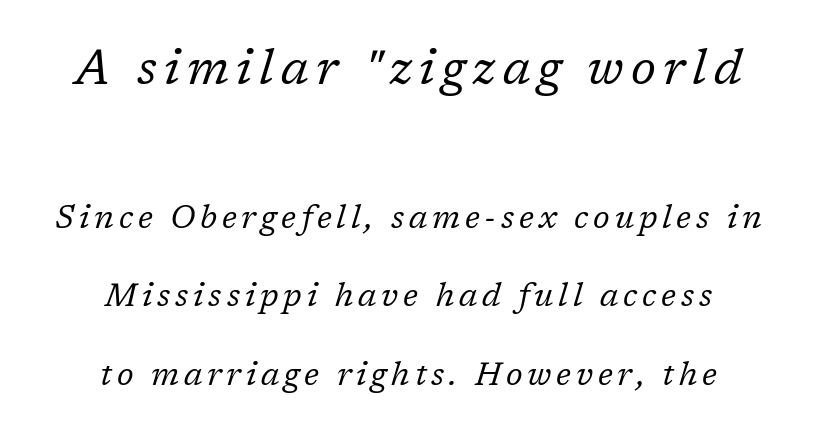
The image shows 48 px regular-weight serif type, italic (leaning right); set loose line spacing (2.45x), not underlined; the first (top) block is 1.5x larger; low stroke contrast and a medium x-height.
